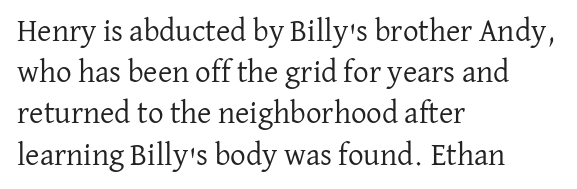
Q: Is the text bold? A: No.
Q: Is the text italic (slanted)? A: No, it is upright.
Q: Is the typeface a serif or a sans-serif typeface? A: Serif.
Q: Is the text underlined? A: No.
Q: How is the paragraph aligned? A: Left-aligned.
Q: Is the spacing between letters normal or unusually wide? A: Normal.
Q: Is the spacing between lines tight, normal or loose? A: Normal.
Q: Width (condensed, normal, or wide)? A: Normal.
Q: Stroke contrast? A: Low.
Q: x-height? A: Medium.
Q: Monospaced? A: No.
